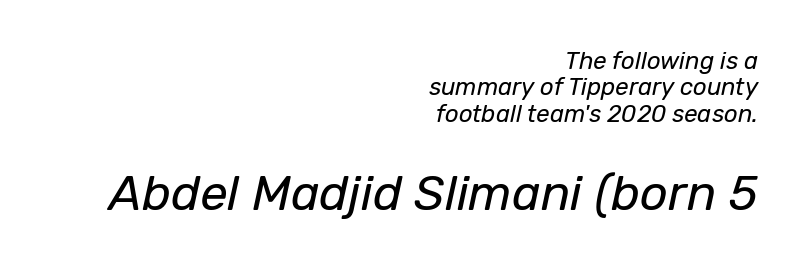
The image shows 49 px regular-weight type, italic (leaning right); set right-aligned, tight line spacing (1.1x), normal letter spacing, not underlined; the second (bottom) block is 2.04x larger; low stroke contrast and a medium x-height.
